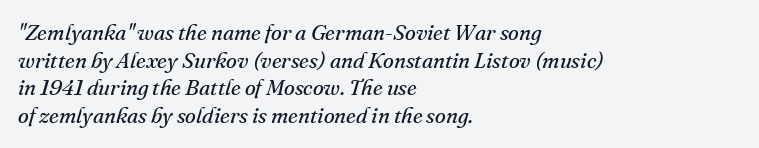
The image shows 22 px text type, italic (leaning right); set left-aligned, normal line spacing (1.26x), normal letter spacing, not underlined.
